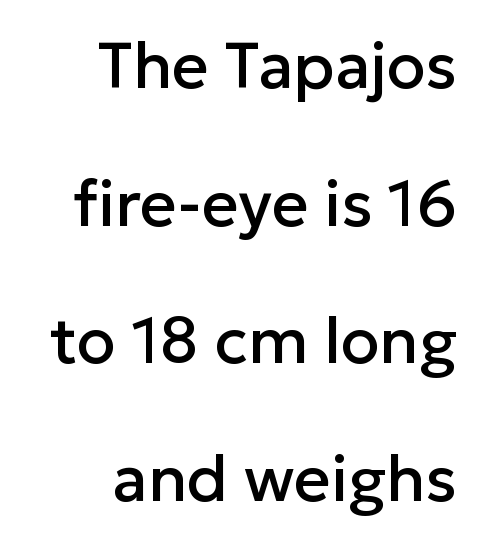
Q: Is the text italic (slanted)? A: No, it is upright.
Q: Is the typeface a serif or a sans-serif typeface? A: Sans-serif.
Q: Is the text underlined? A: No.
Q: How is the paragraph aligned? A: Right-aligned.
Q: Is the spacing between letters normal or unusually wide? A: Normal.
Q: Is the spacing between lines tight, normal or loose? A: Loose.
Q: Width (condensed, normal, or wide)? A: Normal.
Q: Stroke contrast? A: Low.
Q: x-height? A: Medium.
Q: Monospaced? A: No.
